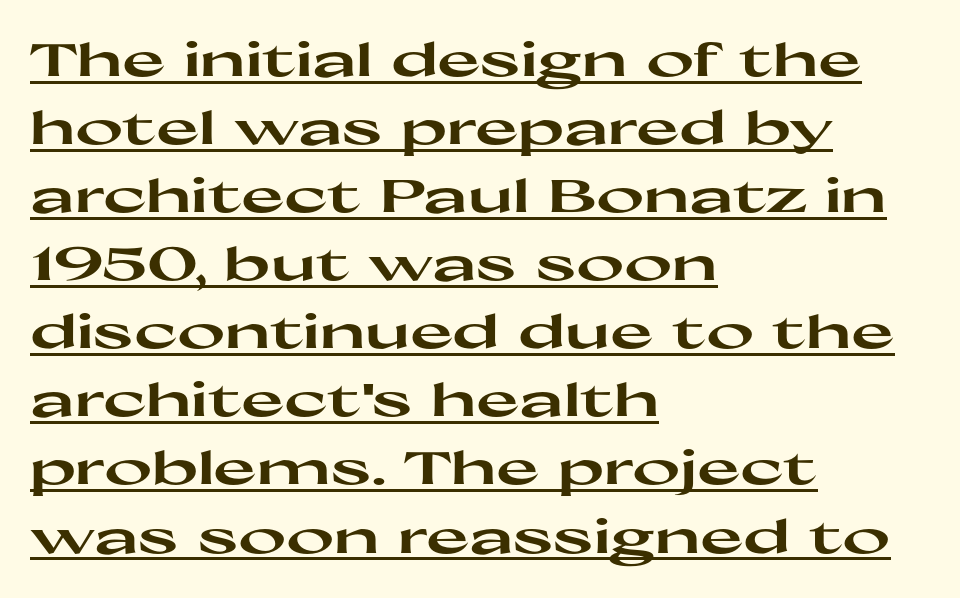
Q: Is the text bold? A: Yes.
Q: Is the text italic (slanted)? A: No, it is upright.
Q: Is the typeface a serif or a sans-serif typeface? A: Sans-serif.
Q: Is the text underlined? A: Yes.
Q: How is the paragraph aligned? A: Left-aligned.
Q: Is the spacing between letters normal or unusually wide? A: Normal.
Q: Is the spacing between lines tight, normal or loose? A: Normal.
Q: Width (condensed, normal, or wide)? A: Wide.
Q: Stroke contrast? A: High.
Q: x-height? A: Medium.
Q: Monospaced? A: No.
